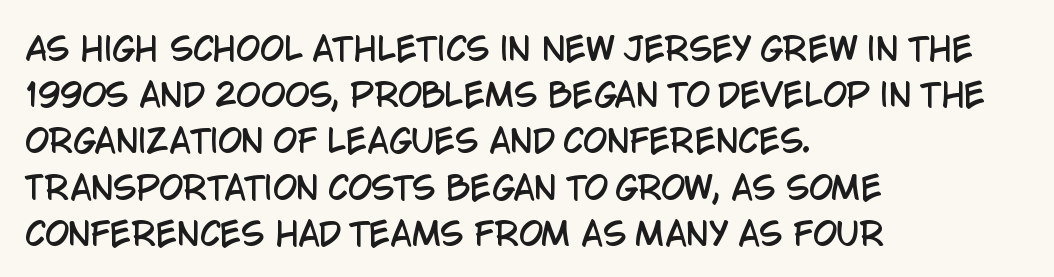
Q: Is the text italic (slanted)? A: No, it is upright.
Q: Is the typeface a serif or a sans-serif typeface? A: Sans-serif.
Q: Is the text underlined? A: No.
Q: How is the paragraph aligned? A: Left-aligned.
Q: Is the spacing between letters normal or unusually wide? A: Normal.
Q: Is the spacing between lines tight, normal or loose? A: Normal.
Q: Width (condensed, normal, or wide)? A: Condensed.
Q: Stroke contrast? A: Low.
Q: x-height? A: Large.
Q: Monospaced? A: No.
